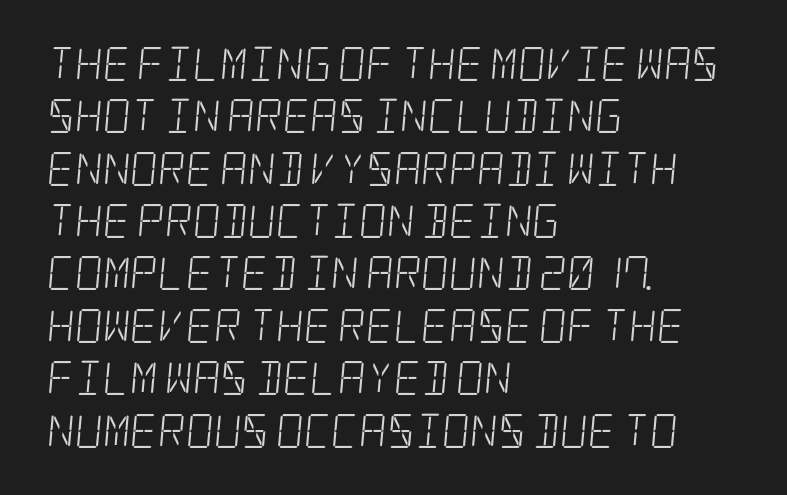
Q: Is the text bold? A: No.
Q: Is the typeface a serif or a sans-serif typeface? A: Serif.
Q: Is the text underlined? A: No.
Q: How is the paragraph aligned? A: Left-aligned.
Q: Is the spacing between letters normal or unusually wide? A: Normal.
Q: Is the spacing between lines tight, normal or loose? A: Normal.
Q: Width (condensed, normal, or wide)? A: Condensed.
Q: Stroke contrast? A: Low.
Q: x-height? A: Large.
